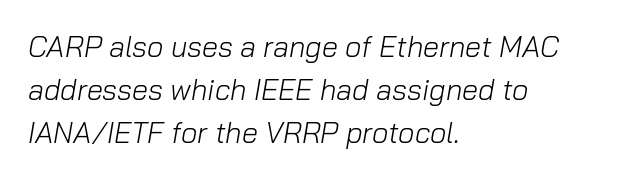
Q: Is the text bold? A: No.
Q: Is the text italic (slanted)? A: Yes, it leans right by about 10 degrees.
Q: Is the text underlined? A: No.
Q: How is the paragraph aligned? A: Left-aligned.
Q: Is the spacing between letters normal or unusually wide? A: Normal.
Q: Is the spacing between lines tight, normal or loose? A: Normal.
Q: Width (condensed, normal, or wide)? A: Normal.
Q: Stroke contrast? A: Low.
Q: x-height? A: Medium.
Q: Monospaced? A: No.
